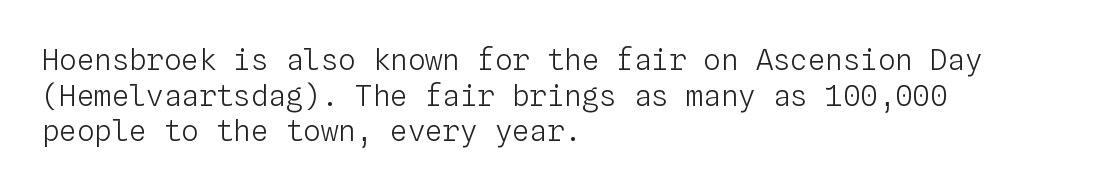
Q: Is the text bold? A: No.
Q: Is the text italic (slanted)? A: No, it is upright.
Q: Is the text underlined? A: No.
Q: How is the paragraph aligned? A: Left-aligned.
Q: Is the spacing between letters normal or unusually wide? A: Normal.
Q: Width (condensed, normal, or wide)? A: Normal.
Q: Stroke contrast? A: Low.
Q: x-height? A: Medium.
Q: Monospaced? A: Yes.
